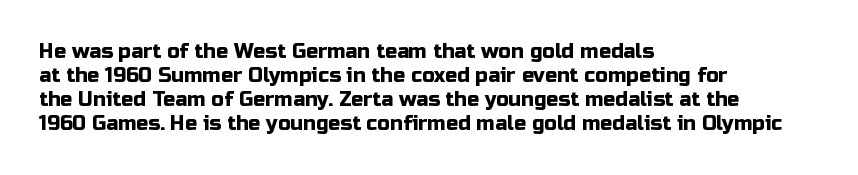
{"italic": "no", "underline": "no", "align": "left", "line_spacing_ratio": 1.2, "letter_spacing": "normal", "letter_spacing_em": 0.0, "glyph_px": 20}
